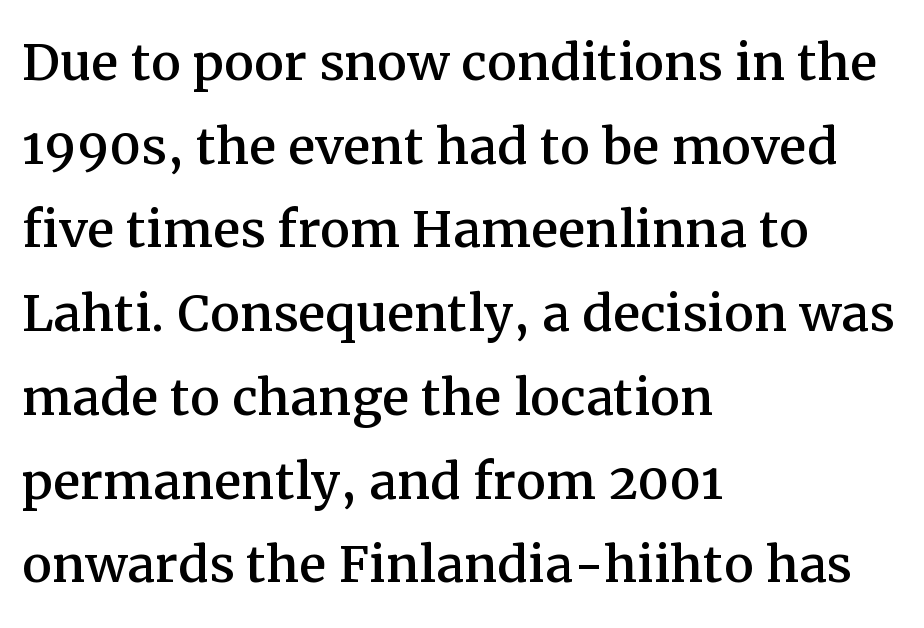
{"serif": "yes", "italic": "no", "width": "normal", "stroke_contrast": "medium", "x_height": "medium", "monospaced": "no", "underline": "no", "align": "left", "line_spacing": "normal", "line_spacing_ratio": 1.25, "letter_spacing": "normal", "letter_spacing_em": 0.0, "glyph_px": 67}
